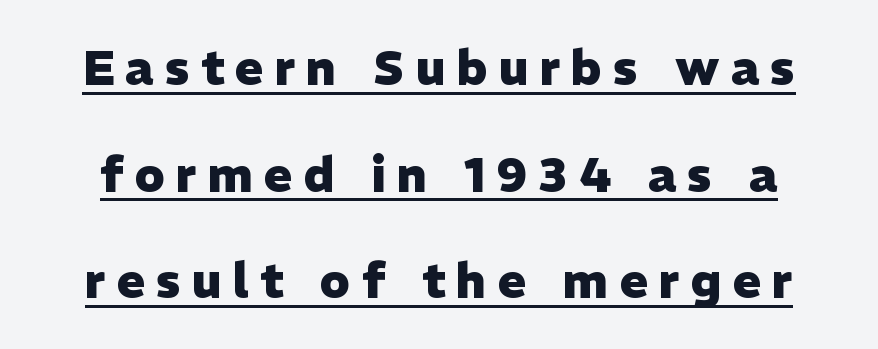
The image shows 48 px heavy sans-serif type, upright; set loose line spacing (2.22x), unusually wide letter spacing (+0.23 em), underlined; low stroke contrast and a medium x-height.
